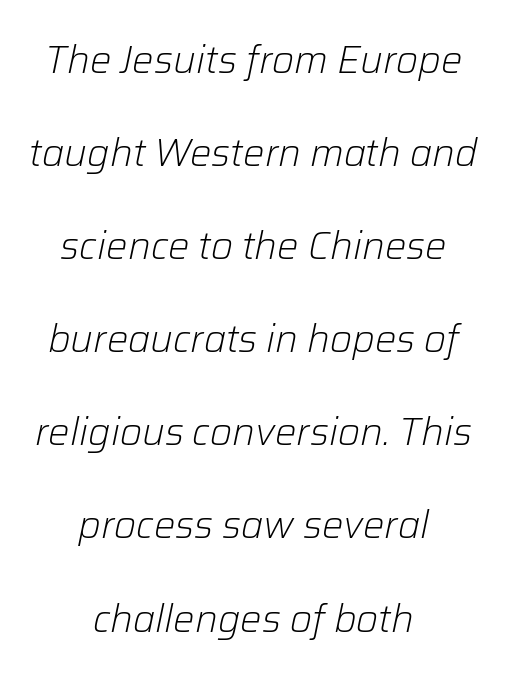
{"italic": "yes", "lean": "right", "slant_degrees": 12, "bold": "no", "weight": "light", "width": "normal", "stroke_contrast": "low", "x_height": "medium", "monospaced": "no", "underline": "no", "align": "center", "line_spacing": "loose", "line_spacing_ratio": 2.45, "letter_spacing": "normal", "letter_spacing_em": 0.0, "glyph_px": 38}
